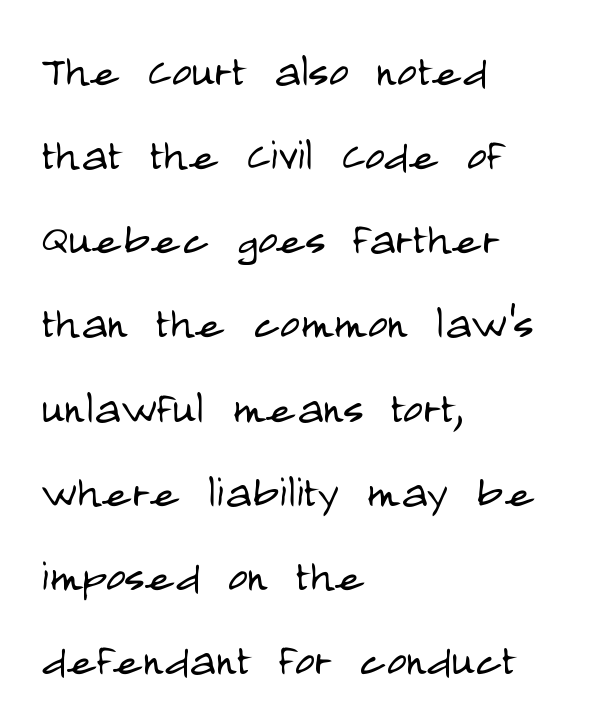
The image shows 55 px light, condensed sans-serif type, upright; set left-aligned, normal line spacing (1.53x), normal letter spacing, not underlined; low stroke contrast and a large x-height.
